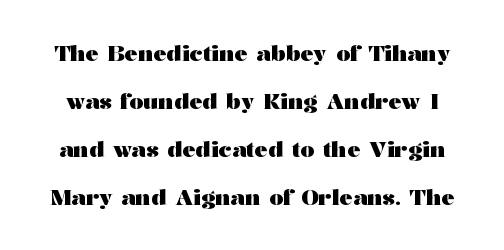
Q: Is the text bold? A: Yes.
Q: Is the text italic (slanted)? A: No, it is upright.
Q: Is the text underlined? A: No.
Q: Is the spacing between letters normal or unusually wide? A: Normal.
Q: Is the spacing between lines tight, normal or loose? A: Loose.
